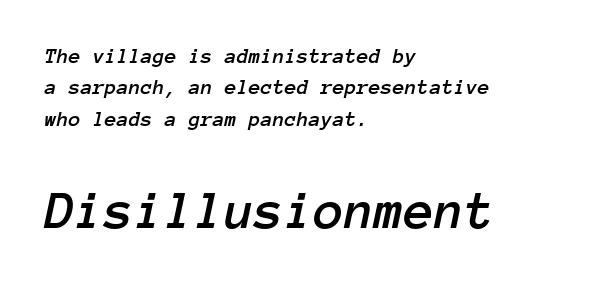
Q: Is the text italic (slanted)? A: Yes, it leans right by about 12 degrees.
Q: Is the text underlined? A: No.
Q: How is the paragraph aligned? A: Left-aligned.
Q: Is the spacing between letters normal or unusually wide? A: Normal.
Q: Is the spacing between lines tight, normal or loose? A: Normal.
Q: Which block of text is set in a larger size, the first (top) or the second (bottom)? A: The second (bottom) one.
Q: Width (condensed, normal, or wide)? A: Normal.
Q: Stroke contrast? A: Low.
Q: x-height? A: Medium.
Q: Monospaced? A: Yes.
